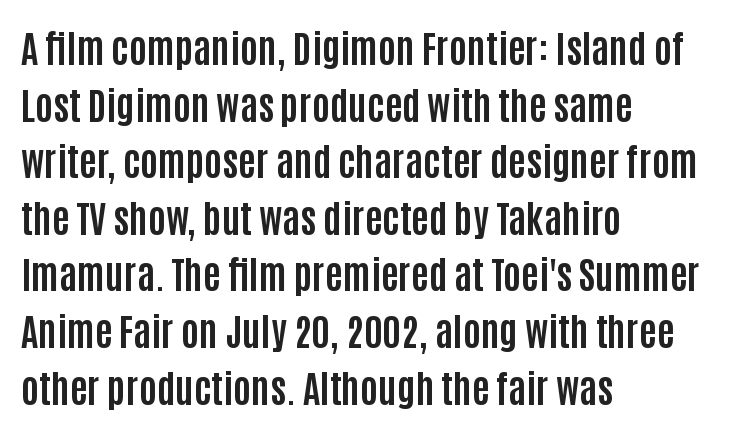
The image shows 38 px bold, condensed sans-serif type, upright; set left-aligned, normal line spacing (1.49x), normal letter spacing, not underlined; low stroke contrast and a large x-height.
